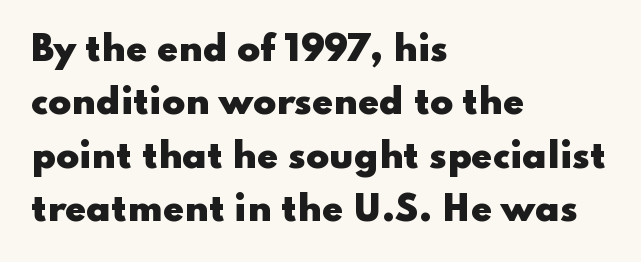
Q: Is the text bold? A: Yes.
Q: Is the text italic (slanted)? A: No, it is upright.
Q: Is the typeface a serif or a sans-serif typeface? A: Sans-serif.
Q: Is the text underlined? A: No.
Q: How is the paragraph aligned? A: Left-aligned.
Q: Is the spacing between letters normal or unusually wide? A: Normal.
Q: Is the spacing between lines tight, normal or loose? A: Normal.
Q: Width (condensed, normal, or wide)? A: Wide.
Q: Stroke contrast? A: Low.
Q: x-height? A: Small.
Q: Monospaced? A: No.
